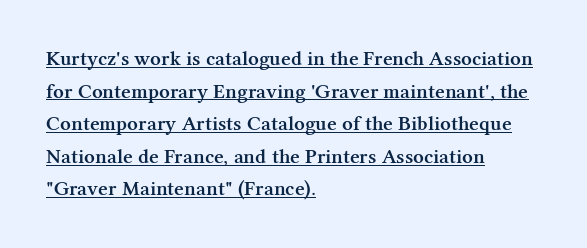
How would I describe the line gaps? Plain and ordinary. Weight: semibold (demi). In terms of posture, this sample is upright. Like a heading marked for emphasis, these lines bear an underscore. The paragraph has a hard left edge and a soft right edge. Students, note that the glyphs here touch the page at normal intervals.
